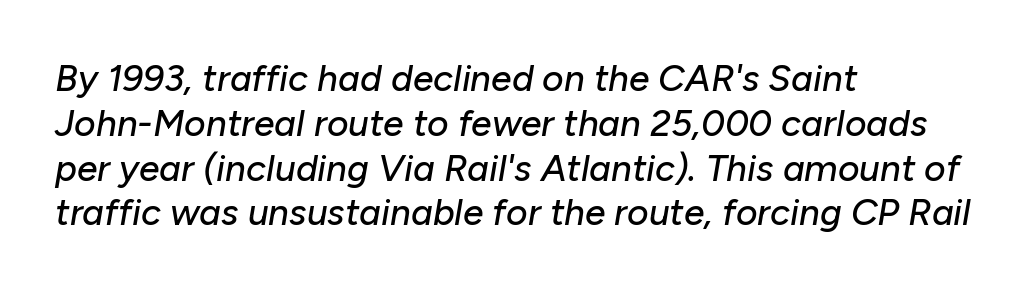
Q: Is the text italic (slanted)? A: Yes, it leans right by about 10 degrees.
Q: Is the text underlined? A: No.
Q: How is the paragraph aligned? A: Left-aligned.
Q: Is the spacing between letters normal or unusually wide? A: Normal.
Q: Width (condensed, normal, or wide)? A: Normal.
Q: Stroke contrast? A: Low.
Q: x-height? A: Medium.
Q: Monospaced? A: No.
